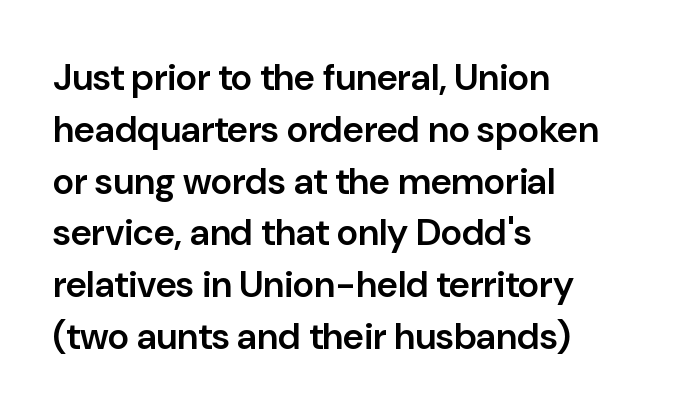
{"serif": "no", "italic": "no", "bold": "semi", "weight": "semibold", "width": "normal", "stroke_contrast": "low", "x_height": "medium", "monospaced": "no", "underline": "no", "align": "left", "line_spacing": "normal", "line_spacing_ratio": 1.4, "letter_spacing": "normal", "letter_spacing_em": 0.0, "glyph_px": 37}
